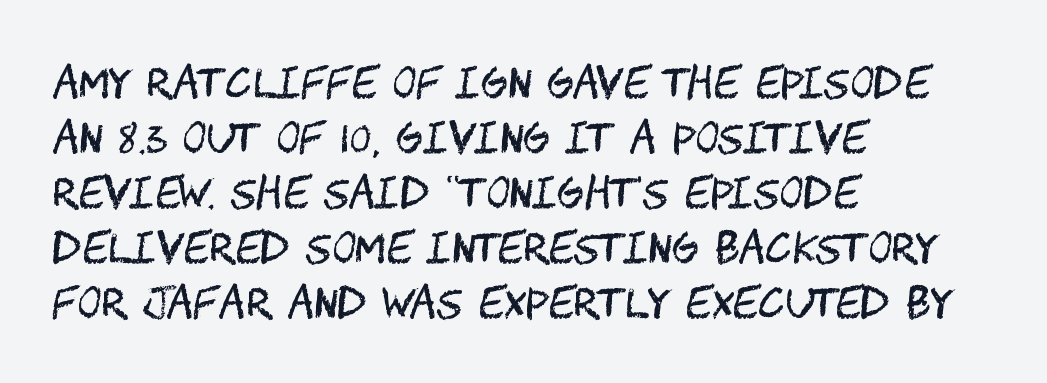
Q: Is the text bold? A: No.
Q: Is the text italic (slanted)? A: No, it is upright.
Q: Is the typeface a serif or a sans-serif typeface? A: Sans-serif.
Q: Is the text underlined? A: No.
Q: How is the paragraph aligned? A: Left-aligned.
Q: Is the spacing between letters normal or unusually wide? A: Normal.
Q: Is the spacing between lines tight, normal or loose? A: Normal.
Q: Width (condensed, normal, or wide)? A: Condensed.
Q: Stroke contrast? A: Medium.
Q: x-height? A: Large.
